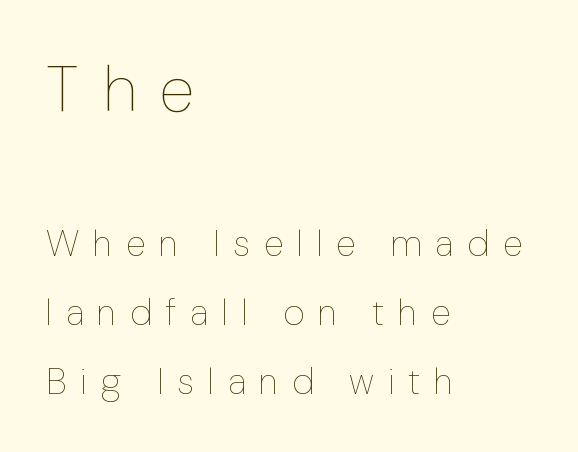
Each line starts at the same left margin while the right side varies. A typesetter would call this proportional, since set widths differ per character. Posture: upright roman. The letterforms stand isolated, each surrounded by extra space.
